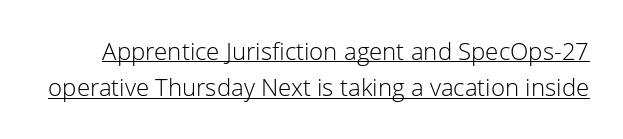
The image shows 24 px text type, upright; set normal line spacing (1.52x), normal letter spacing, underlined.
